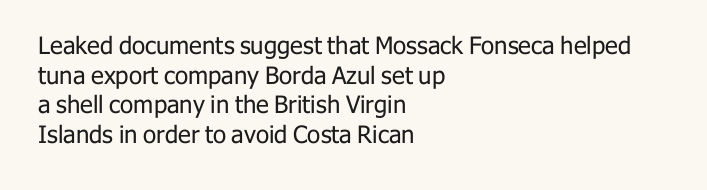
The image shows 24 px text type, upright; set left-aligned, line spacing 1.23x, normal letter spacing, not underlined.
